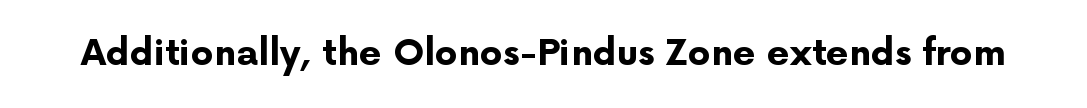
The image shows 36 px bold sans-serif type, upright; set normal letter spacing, not underlined; low stroke contrast and a medium x-height.
